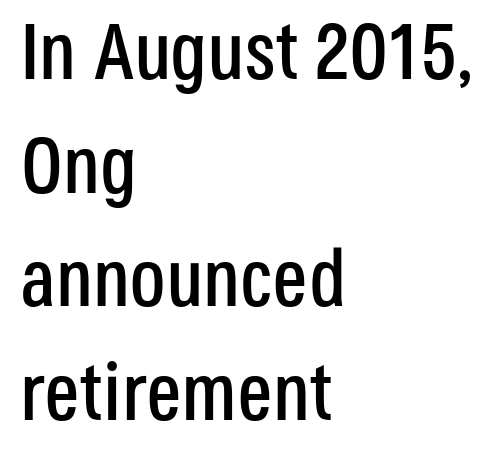
{"serif": "no", "italic": "no", "width": "condensed", "stroke_contrast": "low", "x_height": "large", "monospaced": "no", "underline": "no", "align": "left", "line_spacing": "normal", "line_spacing_ratio": 1.42, "letter_spacing": "normal", "letter_spacing_em": 0.0, "glyph_px": 80}
